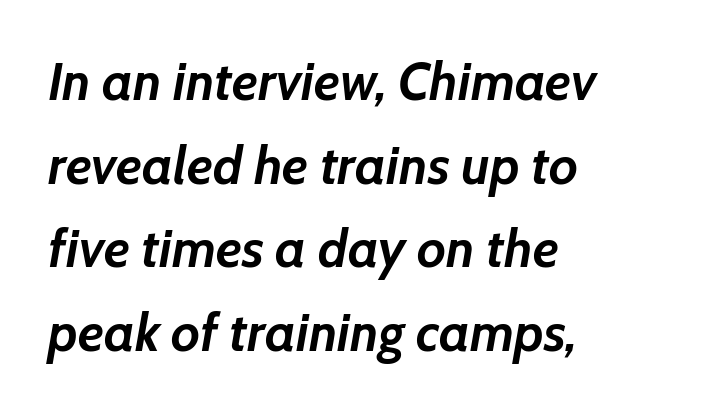
{"italic": "yes", "lean": "right", "slant_degrees": 7, "bold": "yes", "weight": "semibold", "width": "normal", "stroke_contrast": "low", "x_height": "medium", "monospaced": "no", "underline": "no", "align": "left", "line_spacing": "normal", "line_spacing_ratio": 1.58, "letter_spacing": "normal", "letter_spacing_em": 0.0, "glyph_px": 53}
